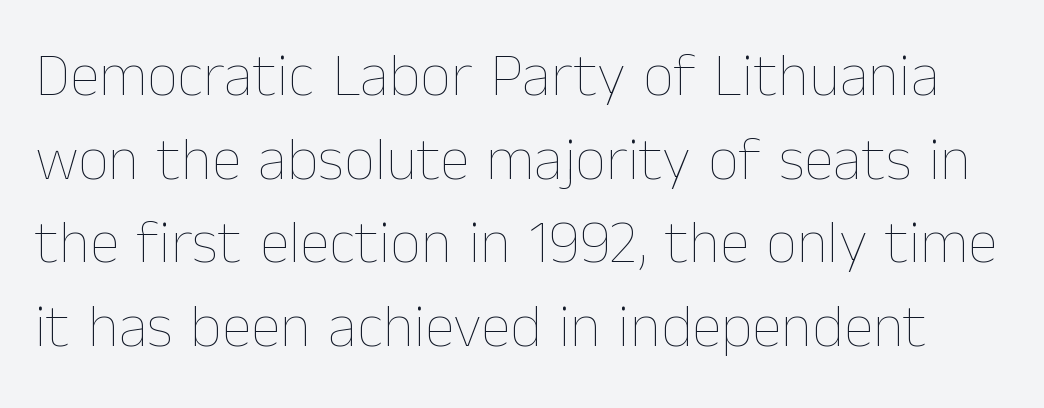
The image shows 61 px thin type, upright; set normal line spacing (1.37x), normal letter spacing, not underlined; low stroke contrast and a medium x-height.
